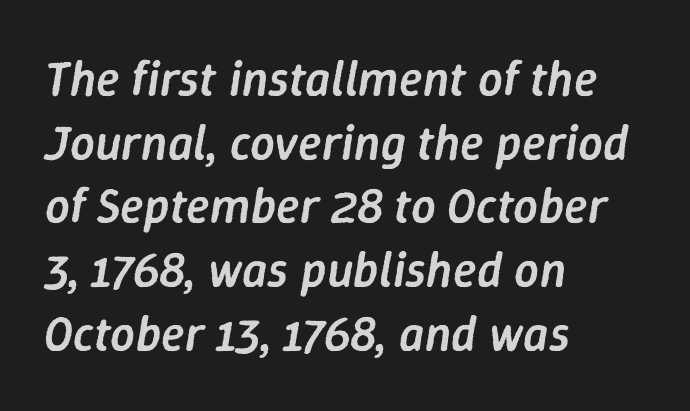
Q: Is the text bold? A: Semi-bold.
Q: Is the text italic (slanted)? A: Yes, it leans right by about 9 degrees.
Q: Is the text underlined? A: No.
Q: How is the paragraph aligned? A: Left-aligned.
Q: Is the spacing between letters normal or unusually wide? A: Normal.
Q: Is the spacing between lines tight, normal or loose? A: Normal.
Q: Width (condensed, normal, or wide)? A: Normal.
Q: Stroke contrast? A: Low.
Q: x-height? A: Medium.
Q: Monospaced? A: No.
